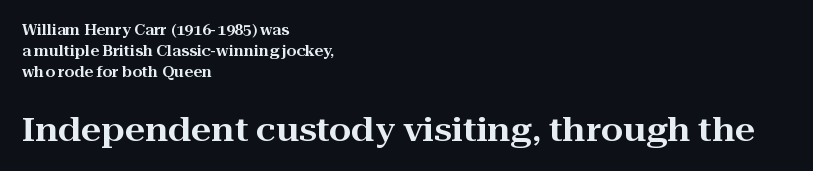
The image shows 32 px wide serif type, upright; set left-aligned, normal line spacing (1.5x), normal letter spacing, not underlined; the second (bottom) block is 2.29x larger; high stroke contrast and a medium x-height.
